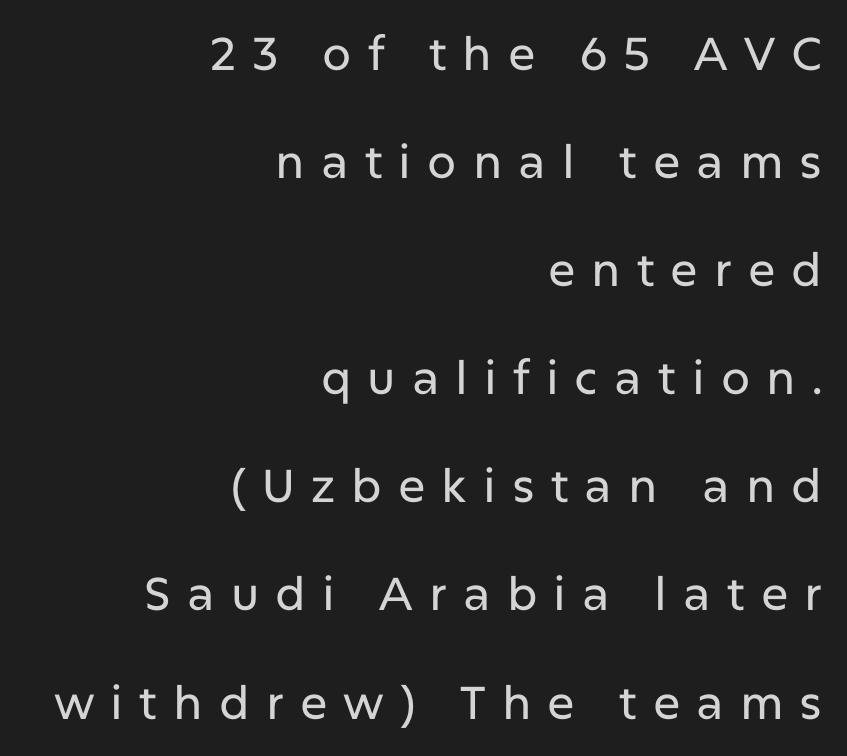
The image shows 46 px sans-serif type, upright; set right-aligned, loose line spacing (2.35x), unusually wide letter spacing (+0.35 em), not underlined; low stroke contrast and a medium x-height.
